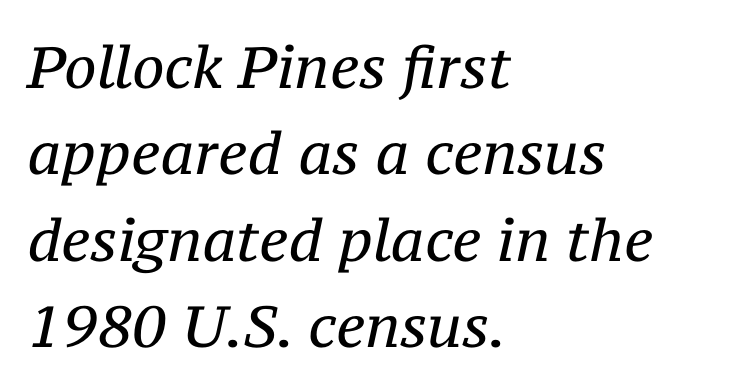
Q: Is the text bold? A: No.
Q: Is the text italic (slanted)? A: Yes, it leans right by about 12 degrees.
Q: Is the typeface a serif or a sans-serif typeface? A: Serif.
Q: Is the text underlined? A: No.
Q: How is the paragraph aligned? A: Left-aligned.
Q: Is the spacing between letters normal or unusually wide? A: Normal.
Q: Is the spacing between lines tight, normal or loose? A: Normal.
Q: Width (condensed, normal, or wide)? A: Normal.
Q: Stroke contrast? A: Medium.
Q: x-height? A: Medium.
Q: Monospaced? A: No.
